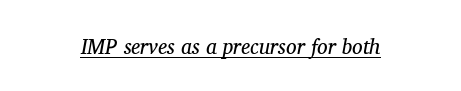
The image shows 21 px text type, italic (leaning right); set normal letter spacing, underlined.
